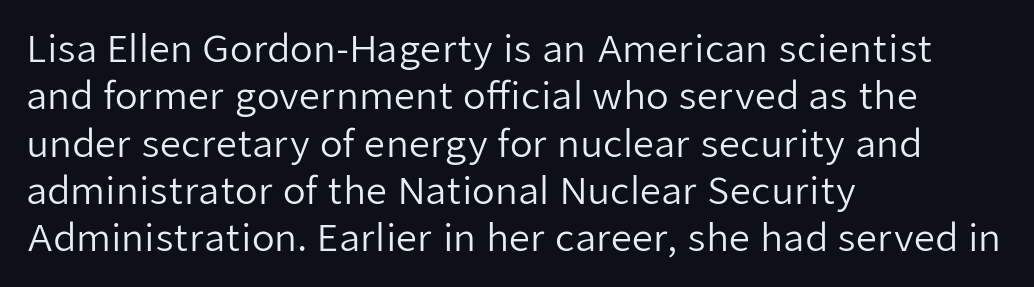
The image shows 37 px regular-weight sans-serif type, upright; set left-aligned, normal line spacing (1.28x), normal letter spacing, not underlined; low stroke contrast and a medium x-height.
